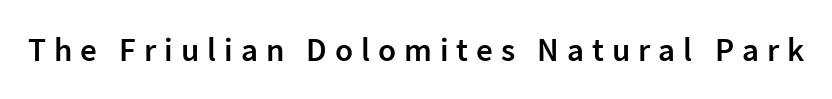
Q: Is the text bold? A: Semi-bold.
Q: Is the text italic (slanted)? A: No, it is upright.
Q: Is the typeface a serif or a sans-serif typeface? A: Sans-serif.
Q: Is the text underlined? A: No.
Q: Is the spacing between letters normal or unusually wide? A: Unusually wide.
Q: Width (condensed, normal, or wide)? A: Normal.
Q: Stroke contrast? A: Low.
Q: x-height? A: Medium.
Q: Monospaced? A: No.
